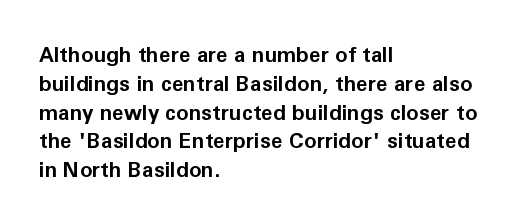
The image shows 21 px bold type, upright; set left-aligned, normal line spacing (1.37x), normal letter spacing, not underlined.
